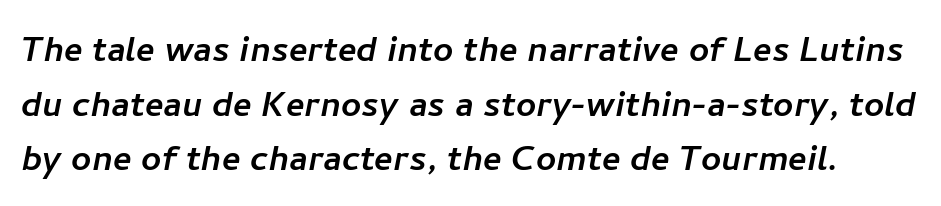
The image shows 44 px sans-serif type; set line spacing 1.24x, normal letter spacing, not underlined; low stroke contrast and a medium x-height.
